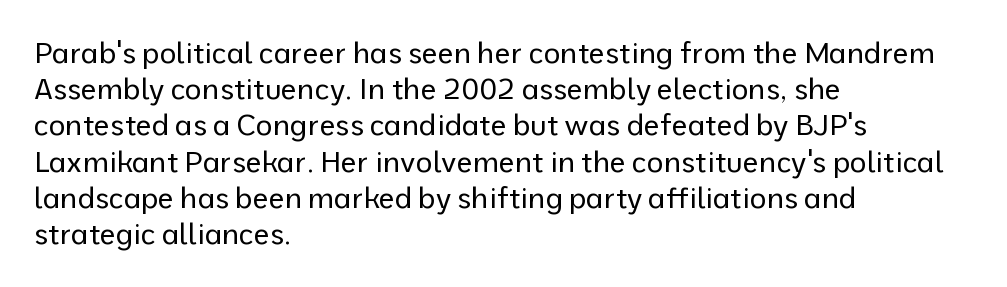
Q: Is the text bold? A: No.
Q: Is the text italic (slanted)? A: No, it is upright.
Q: Is the typeface a serif or a sans-serif typeface? A: Sans-serif.
Q: Is the text underlined? A: No.
Q: How is the paragraph aligned? A: Left-aligned.
Q: Is the spacing between letters normal or unusually wide? A: Normal.
Q: Is the spacing between lines tight, normal or loose? A: Normal.
Q: Width (condensed, normal, or wide)? A: Normal.
Q: Stroke contrast? A: Low.
Q: x-height? A: Medium.
Q: Monospaced? A: No.
